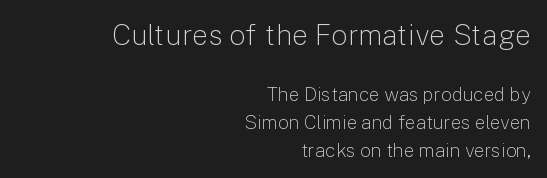
{"serif": "no", "italic": "no", "bold": "no", "weight": "light", "width": "normal", "stroke_contrast": "low", "x_height": "medium", "monospaced": "no", "underline": "no", "align": "right", "line_spacing": "normal", "line_spacing_ratio": 1.47, "letter_spacing": "normal", "letter_spacing_em": 0.0, "larger_block": "first", "size_ratio": 1.53, "glyph_px": 29}
